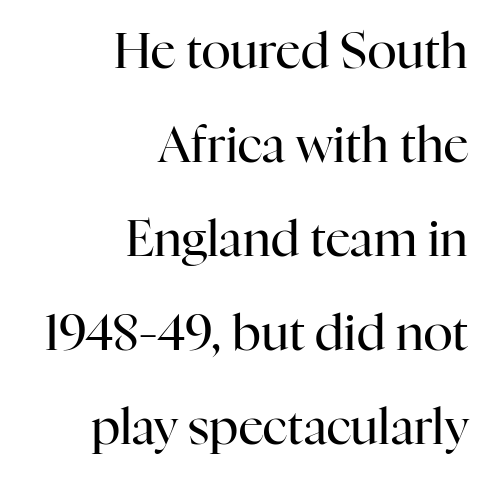
Character widths vary here, with narrow letters taking less room than wide ones. Notice how the passage keeps a crisp vertical edge on the right only. Each row of text sits above clean, open space. No extra ink here — the face is not bold. These lines are composed in type with serifs. How are the letters spaced? Ordinarily, with no added tracking.
